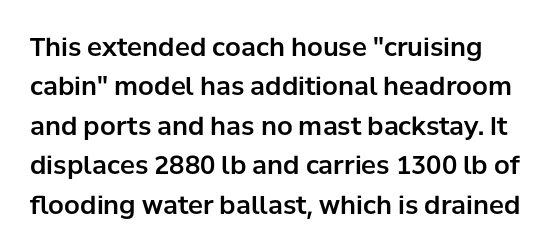
{"italic": "no", "underline": "no", "line_spacing": "normal", "line_spacing_ratio": 1.58, "letter_spacing": "normal", "letter_spacing_em": 0.0, "glyph_px": 25}
